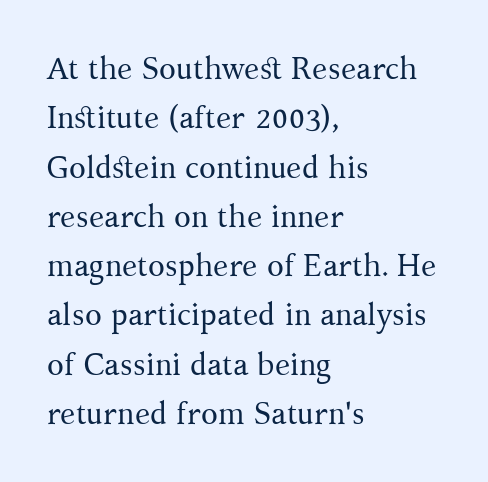
Regarding serifs, this sample has them. These lines are rendered in a variable-pitch font. The lines in this sample share a left origin and differ only in where they stop. Weight: regular or lighter. Regarding leading, the lines here are spaced in the standard way.
